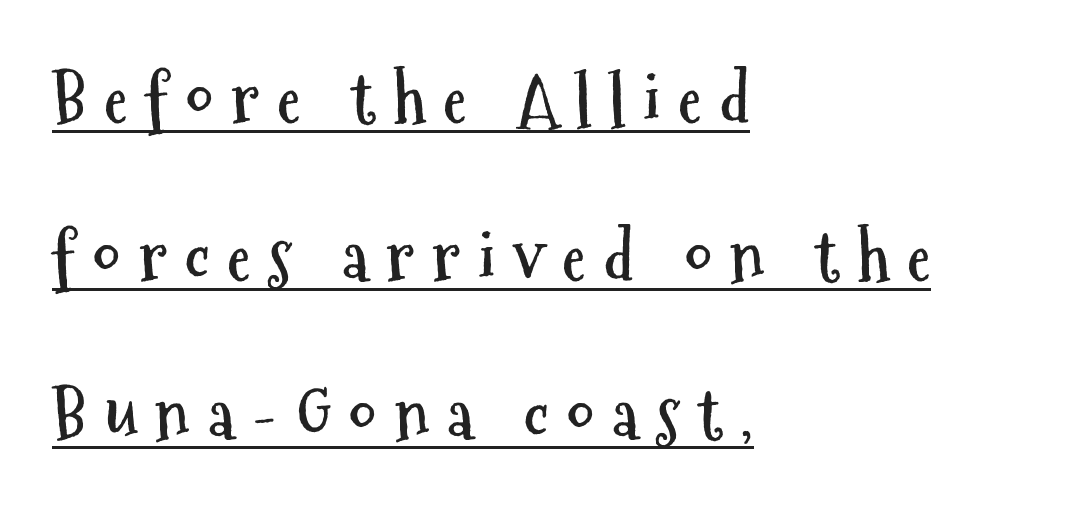
Letter spacing: wide. This sample has the flowing, uneven cadence of proportional lettering. Does the type have serifs? No, each stem ends abruptly. These lines stand farther apart than default settings would place them. A full-strength bold gives these letters their thick strokes. The letters stand upright; this is a roman face.
